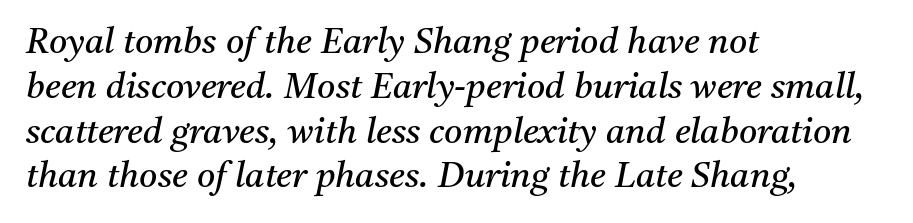
Q: Is the text bold? A: No.
Q: Is the text italic (slanted)? A: Yes, it leans right by about 11 degrees.
Q: Is the typeface a serif or a sans-serif typeface? A: Serif.
Q: Is the text underlined? A: No.
Q: How is the paragraph aligned? A: Left-aligned.
Q: Is the spacing between letters normal or unusually wide? A: Normal.
Q: Is the spacing between lines tight, normal or loose? A: Normal.
Q: Width (condensed, normal, or wide)? A: Normal.
Q: Stroke contrast? A: Medium.
Q: x-height? A: Medium.
Q: Monospaced? A: No.
